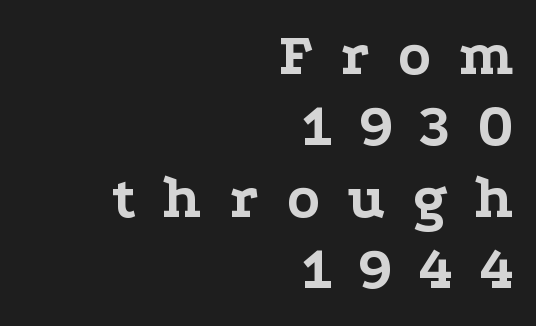
The letters are bold, with thick, heavy strokes. In CSS terms this would be text-align: right. Spacing between characters has been opened up far beyond the box default. Do the letters lean? They stand straight. This sample has the flowing, uneven cadence of proportional lettering.
